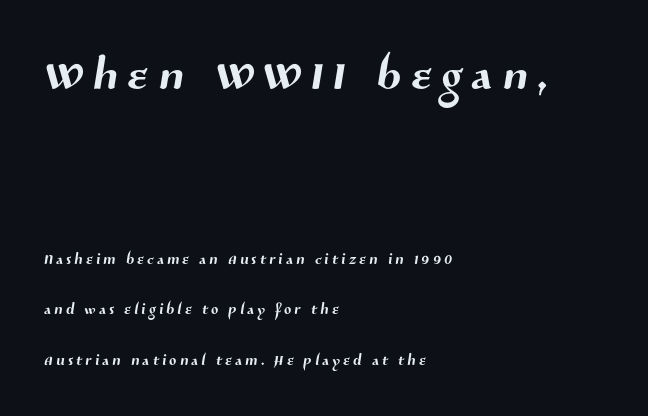
Q: Is the typeface a serif or a sans-serif typeface? A: Sans-serif.
Q: Is the text underlined? A: No.
Q: How is the paragraph aligned? A: Left-aligned.
Q: Is the spacing between lines tight, normal or loose? A: Loose.
Q: Which block of text is set in a larger size, the first (top) or the second (bottom)? A: The first (top) one.
Q: Width (condensed, normal, or wide)? A: Normal.
Q: Stroke contrast? A: Medium.
Q: x-height? A: Medium.
Q: Monospaced? A: No.
